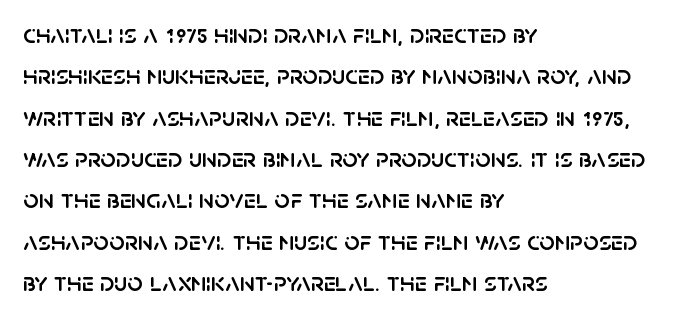
Q: Is the text italic (slanted)? A: No, it is upright.
Q: Is the text underlined? A: No.
Q: How is the paragraph aligned? A: Left-aligned.
Q: Is the spacing between letters normal or unusually wide? A: Normal.
Q: Is the spacing between lines tight, normal or loose? A: Normal.
